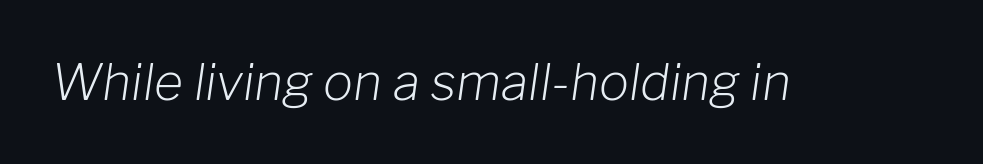
{"italic": "yes", "lean": "right", "slant_degrees": 8, "bold": "no", "weight": "light", "width": "normal", "stroke_contrast": "low", "x_height": "medium", "monospaced": "no", "underline": "no", "letter_spacing": "normal", "letter_spacing_em": 0.0, "glyph_px": 50}
